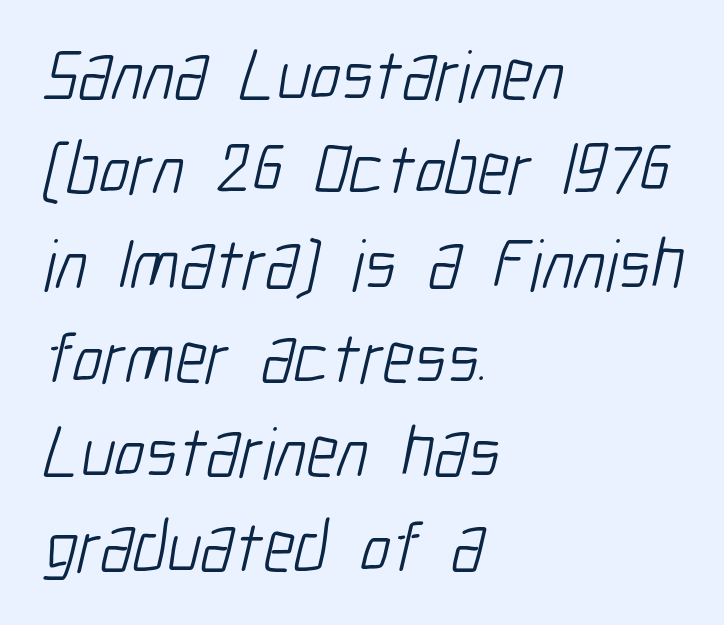
No feet cap the strokes, marking this as sans-serif type. Each stroke keeps to a modest, everyday thickness or less. Default kerning and tracking; the words read as compact shapes. Descenders hang freely into open space.
